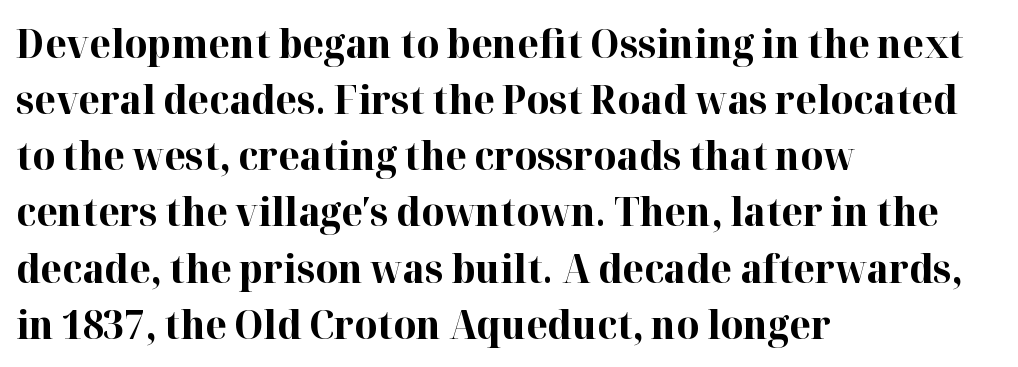
{"serif": "yes", "italic": "no", "bold": "yes", "weight": "bold", "width": "normal", "stroke_contrast": "high", "x_height": "medium", "monospaced": "no", "underline": "no", "align": "left", "line_spacing": "normal", "line_spacing_ratio": 1.44, "letter_spacing": "normal", "letter_spacing_em": 0.0, "glyph_px": 39}
